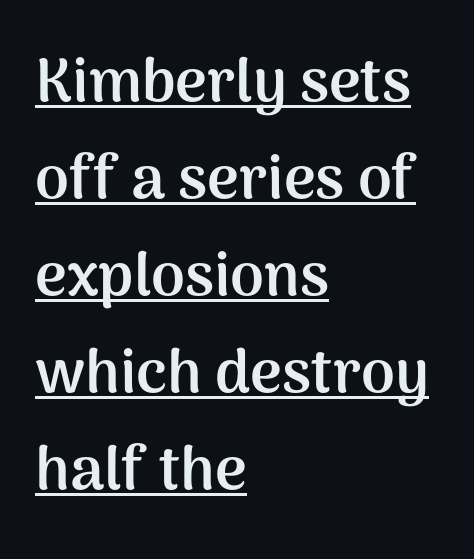
The image shows 61 px semibold sans-serif type, upright; set left-aligned, normal line spacing (1.59x), normal letter spacing, underlined; medium stroke contrast and a medium x-height.
